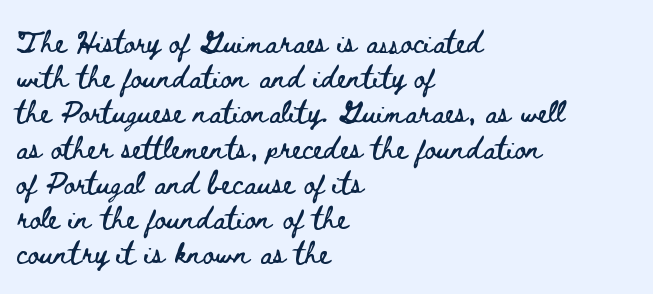
The image shows 22 px text type; set left-aligned, normal line spacing (1.6x), normal letter spacing, not underlined.
